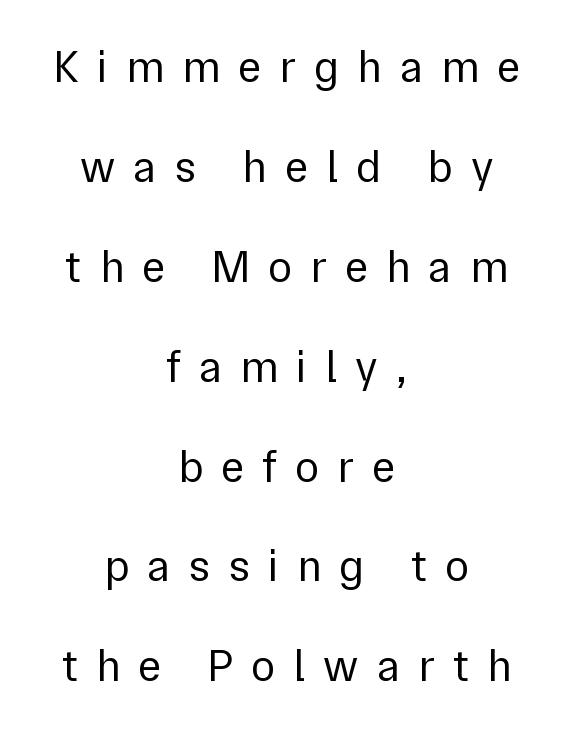
{"serif": "no", "italic": "no", "bold": "no", "weight": "regular", "width": "normal", "stroke_contrast": "low", "x_height": "medium", "monospaced": "no", "underline": "no", "align": "center", "line_spacing": "loose", "line_spacing_ratio": 2.22, "letter_spacing": "wide", "letter_spacing_em": 0.4, "glyph_px": 45}
